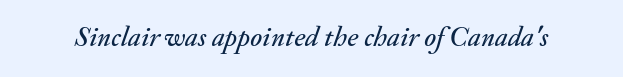
Q: Is the text italic (slanted)? A: Yes, it leans right by about 20 degrees.
Q: Is the text underlined? A: No.
Q: Is the spacing between letters normal or unusually wide? A: Normal.
Q: Width (condensed, normal, or wide)? A: Normal.
Q: Stroke contrast? A: Medium.
Q: x-height? A: Small.
Q: Monospaced? A: No.
